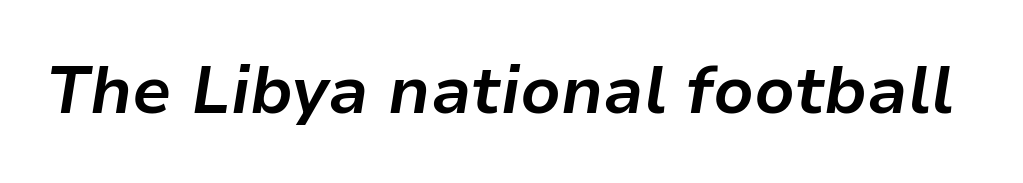
{"italic": "yes", "lean": "right", "slant_degrees": 9, "bold": "yes", "weight": "bold", "width": "normal", "stroke_contrast": "low", "x_height": "medium", "monospaced": "no", "underline": "no", "letter_spacing": "normal", "letter_spacing_em": 0.0, "glyph_px": 66}
